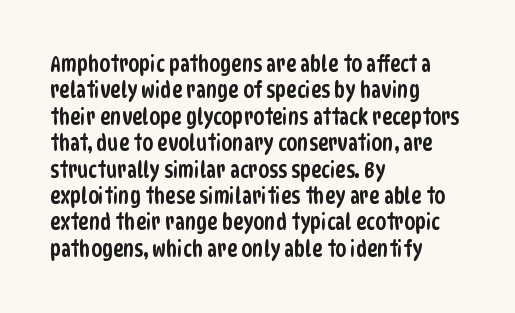
Type without underlining. Students, note that the glyphs here touch the page at normal intervals. Caption: multi-line text, flush left, ragged right.
